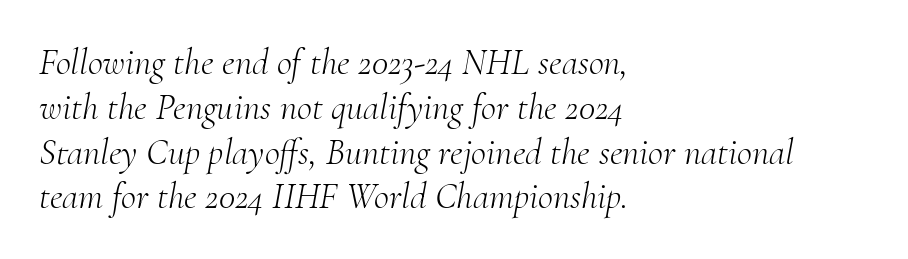
The image shows 37 px light serif type, italic (leaning right); set left-aligned, line spacing 1.21x, normal letter spacing, not underlined; medium stroke contrast and a small x-height.
